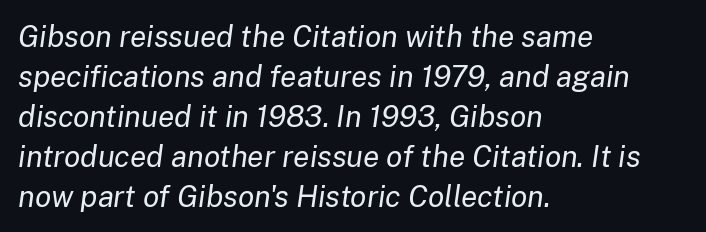
There's an unmistakable incline to the writing here. Proportional: the letters do not fall into vertical columns. Each row of text sits above clean, open space. No chunkiness to these letters — they're not bold. You could call the tracking neutral — neither tight nor loose. The designer left line spacing at the default.
